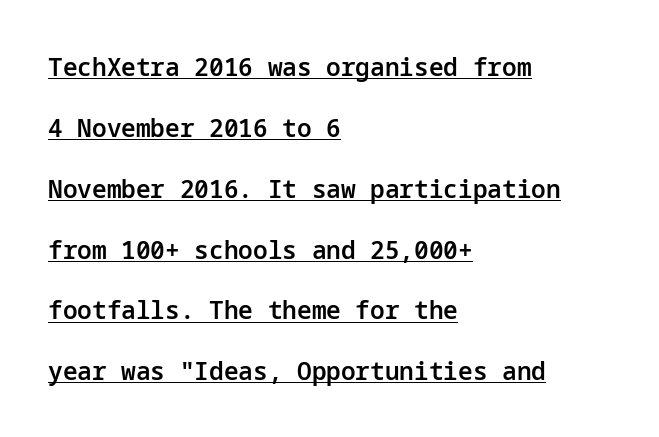
Q: Is the text bold? A: Semi-bold.
Q: Is the text italic (slanted)? A: No, it is upright.
Q: Is the text underlined? A: Yes.
Q: How is the paragraph aligned? A: Left-aligned.
Q: Is the spacing between letters normal or unusually wide? A: Normal.
Q: Is the spacing between lines tight, normal or loose? A: Loose.
